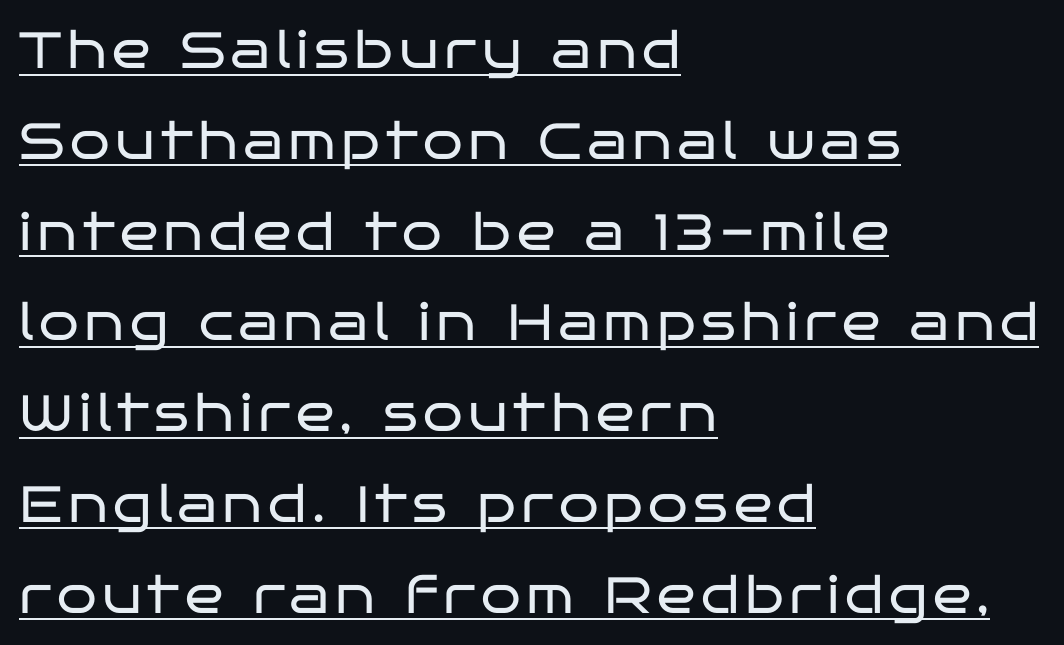
No italicization has been applied; the sample stays upright. The typeface has the unassuming heft of standard copy or less. A baseline rule has been typeset under these characters. Varying glyph widths throughout — classic text-font behaviour.
